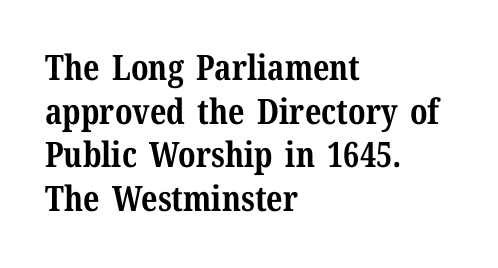
When letters stand straight like this, we call the style roman or upright. Plenty of ink on the page — the face is bold. A serif font was chosen for this passage. Spacing between characters is what you'd get straight out of the box. The passage shown stacks its lines at a standard gap. The passage shown is typed in a proportional face where columns would drift.
